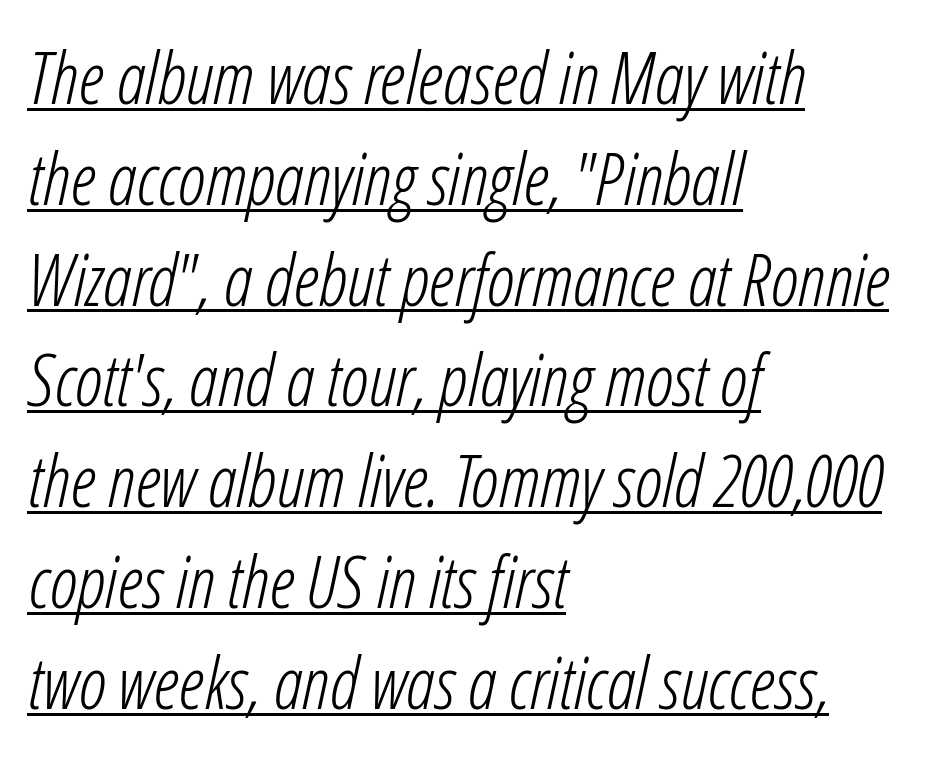
The image shows 72 px light, condensed type, italic (leaning right); set left-aligned, normal line spacing (1.4x), normal letter spacing, underlined; low stroke contrast and a medium x-height.
